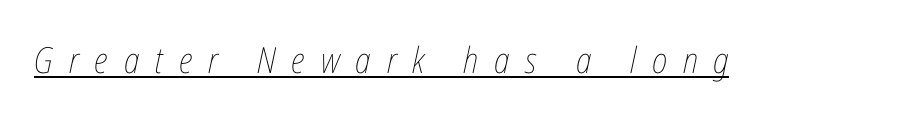
{"italic": "yes", "lean": "right", "slant_degrees": 12, "bold": "no", "weight": "thin", "width": "condensed", "stroke_contrast": "low", "x_height": "medium", "monospaced": "no", "underline": "yes", "letter_spacing": "wide", "letter_spacing_em": 0.44, "glyph_px": 36}
